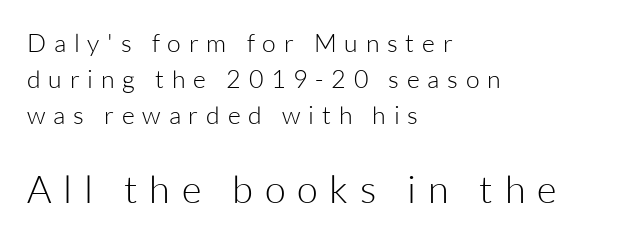
The image shows 38 px light sans-serif type, upright; set left-aligned, normal line spacing (1.44x), unusually wide letter spacing (+0.31 em), not underlined; the second (bottom) block is 1.52x larger; low stroke contrast and a medium x-height.
